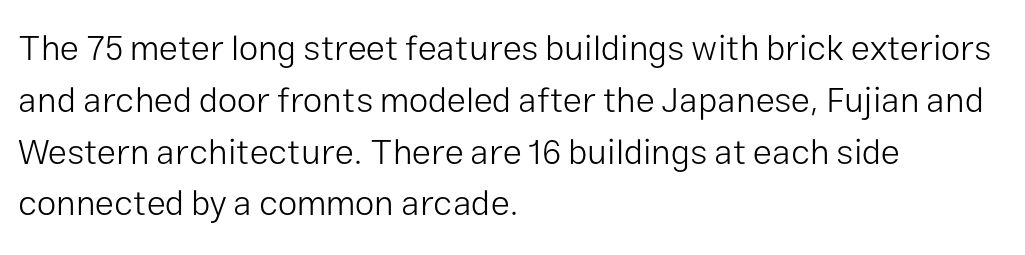
Q: Is the text bold? A: No.
Q: Is the text italic (slanted)? A: No, it is upright.
Q: Is the typeface a serif or a sans-serif typeface? A: Sans-serif.
Q: Is the text underlined? A: No.
Q: How is the paragraph aligned? A: Left-aligned.
Q: Is the spacing between letters normal or unusually wide? A: Normal.
Q: Is the spacing between lines tight, normal or loose? A: Normal.
Q: Width (condensed, normal, or wide)? A: Normal.
Q: Stroke contrast? A: Low.
Q: x-height? A: Medium.
Q: Monospaced? A: No.
